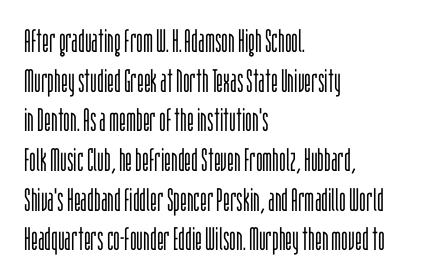
Q: Is the text bold? A: No.
Q: Is the text italic (slanted)? A: No, it is upright.
Q: Is the typeface a serif or a sans-serif typeface? A: Sans-serif.
Q: Is the text underlined? A: No.
Q: How is the paragraph aligned? A: Left-aligned.
Q: Is the spacing between letters normal or unusually wide? A: Normal.
Q: Width (condensed, normal, or wide)? A: Condensed.
Q: Stroke contrast? A: Low.
Q: x-height? A: Large.
Q: Monospaced? A: No.
